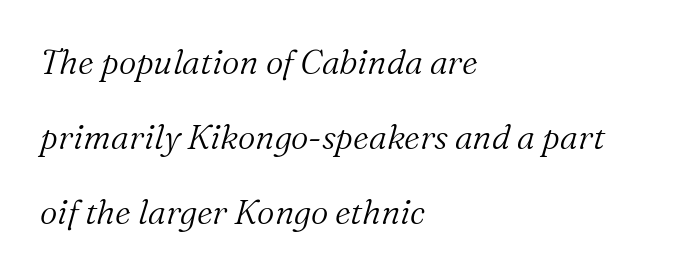
{"serif": "yes", "italic": "yes", "lean": "right", "slant_degrees": 16, "bold": "no", "weight": "light", "width": "normal", "stroke_contrast": "medium", "x_height": "medium", "monospaced": "no", "underline": "no", "align": "left", "line_spacing": "loose", "line_spacing_ratio": 2.2, "letter_spacing": "normal", "letter_spacing_em": 0.0, "glyph_px": 34}
